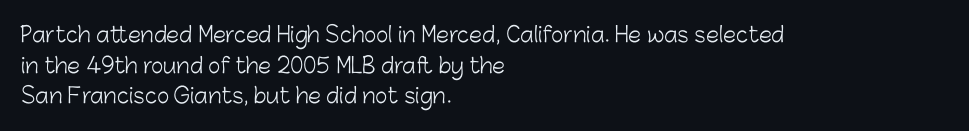
Q: Is the text bold? A: No.
Q: Is the text italic (slanted)? A: No, it is upright.
Q: Is the text underlined? A: No.
Q: How is the paragraph aligned? A: Left-aligned.
Q: Is the spacing between letters normal or unusually wide? A: Normal.
Q: Is the spacing between lines tight, normal or loose? A: Normal.
